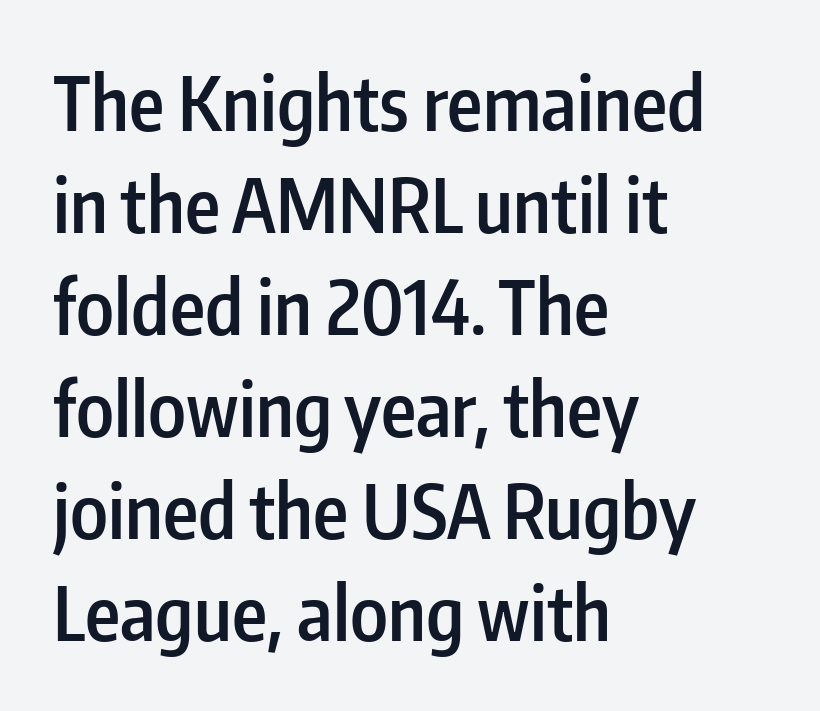
{"serif": "no", "italic": "no", "bold": "semi", "weight": "semibold", "width": "condensed", "stroke_contrast": "low", "x_height": "medium", "monospaced": "no", "underline": "no", "align": "left", "line_spacing": "normal", "line_spacing_ratio": 1.36, "letter_spacing": "normal", "letter_spacing_em": 0.0, "glyph_px": 75}
